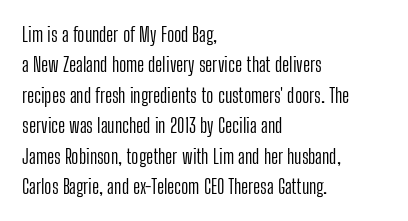
The typesetting does not lean heavy: it is not bold. Words appear dense and cohesive because spacing is normal. Every character sits straight up, as roman type does. What's the leading like? Ordinary, nothing unusual. Glance below the letters and you will spot only blank space.
